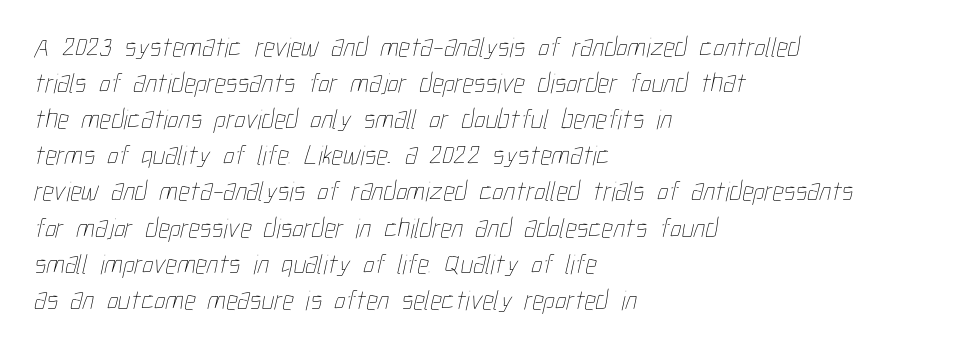
{"bold": "no", "weight": "thin", "width": "condensed", "stroke_contrast": "low", "x_height": "medium", "monospaced": "no", "underline": "no", "align": "left", "line_spacing": "normal", "line_spacing_ratio": 1.29, "letter_spacing": "normal", "letter_spacing_em": 0.0, "glyph_px": 28}
